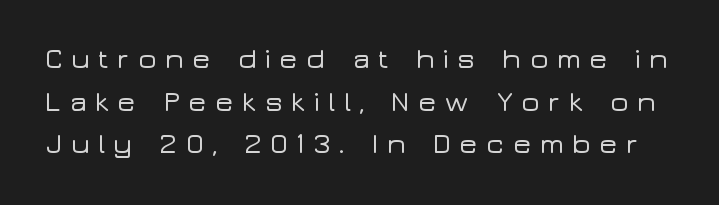
Q: Is the text italic (slanted)? A: No, it is upright.
Q: Is the typeface a serif or a sans-serif typeface? A: Sans-serif.
Q: Is the text underlined? A: No.
Q: Is the spacing between letters normal or unusually wide? A: Unusually wide.
Q: Is the spacing between lines tight, normal or loose? A: Normal.
Q: Width (condensed, normal, or wide)? A: Wide.
Q: Stroke contrast? A: Low.
Q: x-height? A: Medium.
Q: Monospaced? A: No.
